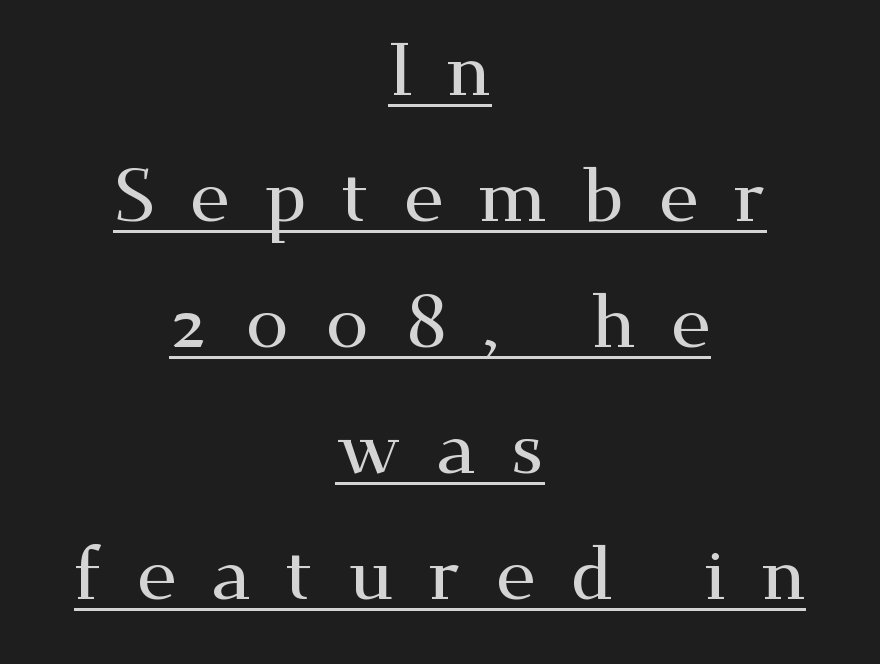
Q: Is the text italic (slanted)? A: No, it is upright.
Q: Is the typeface a serif or a sans-serif typeface? A: Serif.
Q: Is the text underlined? A: Yes.
Q: How is the paragraph aligned? A: Centered.
Q: Is the spacing between letters normal or unusually wide? A: Unusually wide.
Q: Is the spacing between lines tight, normal or loose? A: Normal.
Q: Width (condensed, normal, or wide)? A: Wide.
Q: Stroke contrast? A: Medium.
Q: x-height? A: Small.
Q: Monospaced? A: No.
